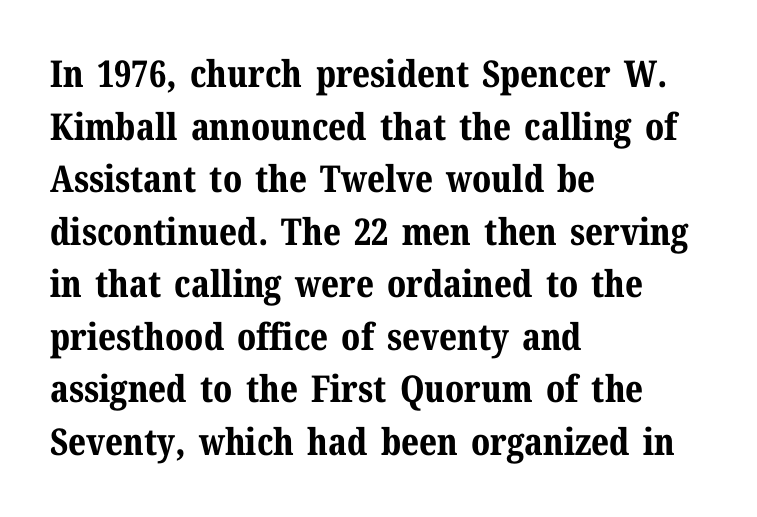
{"serif": "yes", "italic": "no", "bold": "yes", "weight": "bold", "width": "normal", "stroke_contrast": "medium", "x_height": "medium", "monospaced": "no", "underline": "no", "align": "left", "line_spacing": "normal", "line_spacing_ratio": 1.42, "letter_spacing": "normal", "letter_spacing_em": 0.0, "glyph_px": 37}
